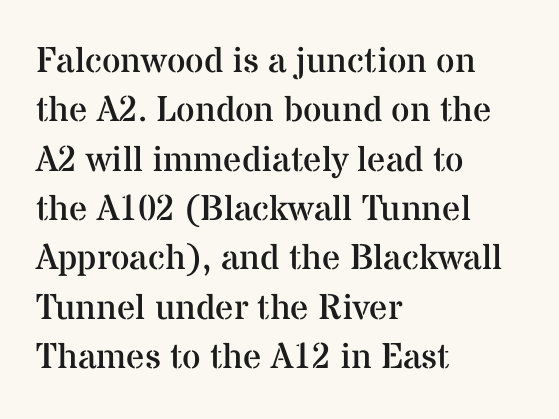
Q: Is the text bold? A: No.
Q: Is the text italic (slanted)? A: No, it is upright.
Q: Is the typeface a serif or a sans-serif typeface? A: Serif.
Q: Is the text underlined? A: No.
Q: How is the paragraph aligned? A: Left-aligned.
Q: Is the spacing between letters normal or unusually wide? A: Normal.
Q: Is the spacing between lines tight, normal or loose? A: Normal.
Q: Width (condensed, normal, or wide)? A: Normal.
Q: Stroke contrast? A: Medium.
Q: x-height? A: Medium.
Q: Monospaced? A: No.
